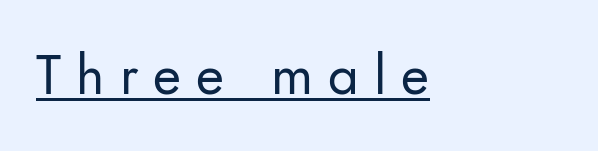
Q: Is the text bold? A: No.
Q: Is the text italic (slanted)? A: No, it is upright.
Q: Is the typeface a serif or a sans-serif typeface? A: Sans-serif.
Q: Is the text underlined? A: Yes.
Q: How is the paragraph aligned? A: Left-aligned.
Q: Is the spacing between letters normal or unusually wide? A: Unusually wide.
Q: Width (condensed, normal, or wide)? A: Normal.
Q: Stroke contrast? A: Low.
Q: x-height? A: Small.
Q: Monospaced? A: No.
